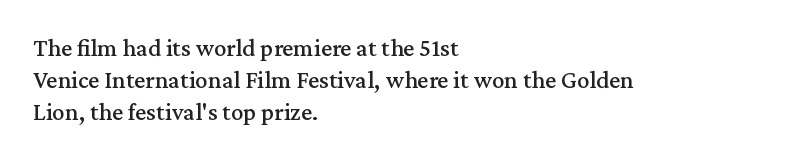
Summary of vertical rhythm: regular, with standard interline spacing. The string is rendered with underlining switched off. This rendering uses left alignment, leaving the right contour irregular. The lettering stays uniformly vertical, giving the passage a roman look. The horizontal fit of the characters is conventional and even.
